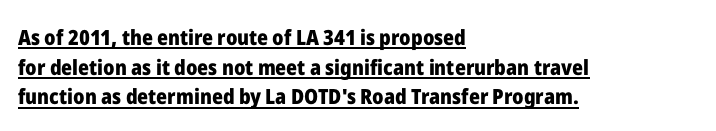
Normally led — the rows are evenly, conventionally spaced. The passage shown is emphatically bold. Vertical strokes here are truly vertical. The lines are quadded left. Like a heading marked for emphasis, these lines bear an underscore. The type is set solid horizontally, with unmodified tracking.
